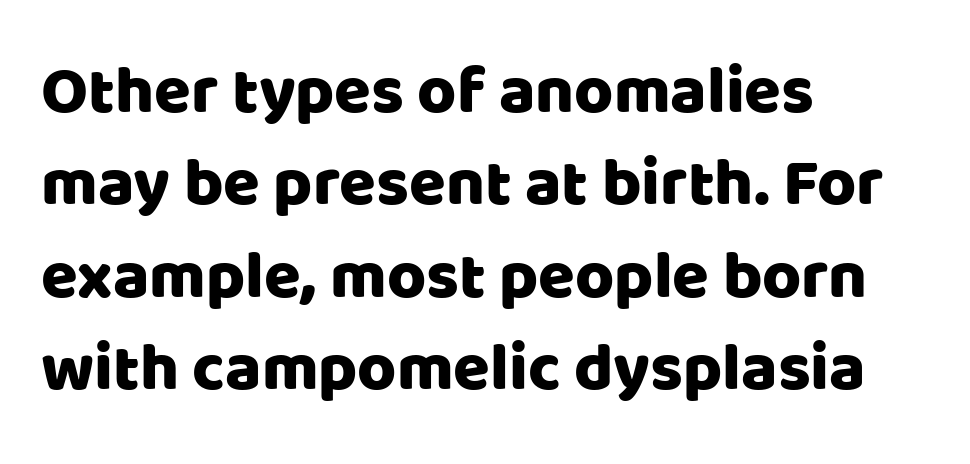
Underlining? Definitely not there. Proportional: the letters do not fall into vertical columns. These lines were composed using upright roman letters. The typeface chosen for these lines omits serifs.
